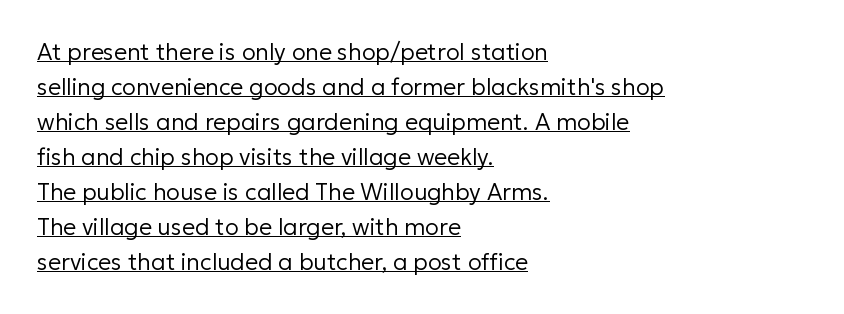
Q: Is the text bold? A: No.
Q: Is the text italic (slanted)? A: No, it is upright.
Q: Is the text underlined? A: Yes.
Q: How is the paragraph aligned? A: Left-aligned.
Q: Is the spacing between letters normal or unusually wide? A: Normal.
Q: Is the spacing between lines tight, normal or loose? A: Normal.
